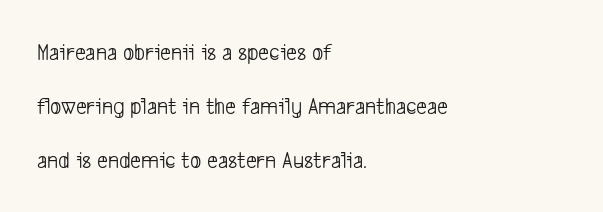
The image shows 24 px text type; set left-aligned, loose line spacing (2.25x), normal letter spacing, not underlined.
